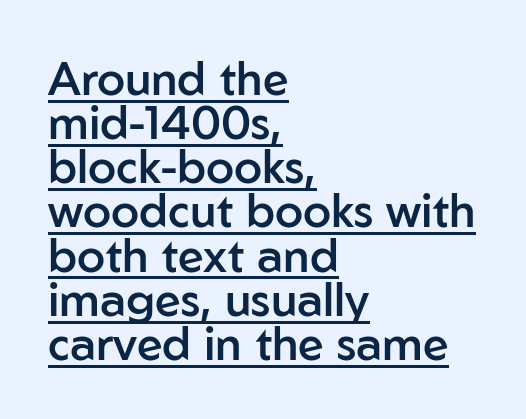
Q: Is the text bold? A: Semi-bold.
Q: Is the text italic (slanted)? A: No, it is upright.
Q: Is the typeface a serif or a sans-serif typeface? A: Sans-serif.
Q: Is the text underlined? A: Yes.
Q: How is the paragraph aligned? A: Left-aligned.
Q: Is the spacing between letters normal or unusually wide? A: Normal.
Q: Is the spacing between lines tight, normal or loose? A: Tight.
Q: Width (condensed, normal, or wide)? A: Normal.
Q: Stroke contrast? A: Low.
Q: x-height? A: Medium.
Q: Monospaced? A: No.
